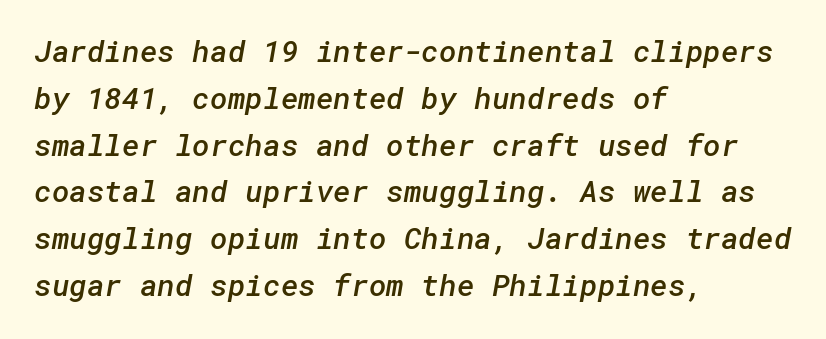
The image shows 30 px semibold sans-serif type; set left-aligned, normal line spacing (1.56x), normal letter spacing, not underlined; low stroke contrast and a medium x-height.
